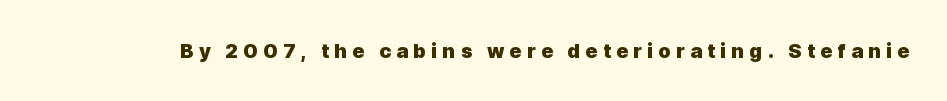
Q: Is the text bold? A: Yes.
Q: Is the text italic (slanted)? A: No, it is upright.
Q: Is the text underlined? A: No.
Q: Is the spacing between letters normal or unusually wide? A: Unusually wide.
